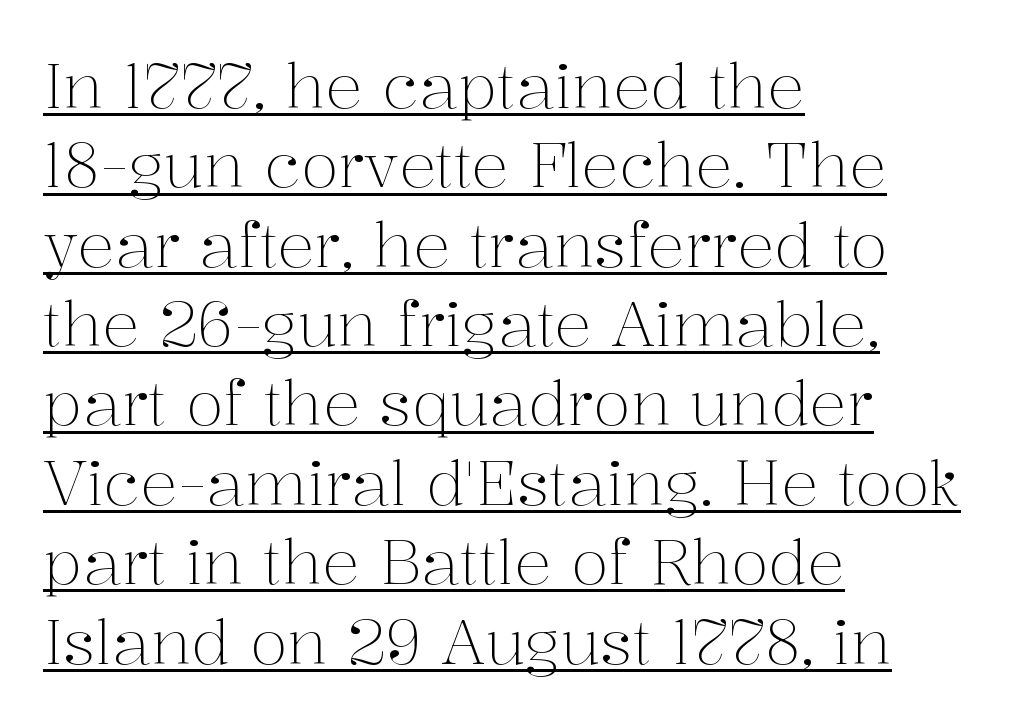
You could not count columns in this text — the font is proportionally spaced. Unlike a clean sans, this face finishes its strokes with serifs. No letter is thick-stroked: the sample isn't bold. Normally led — the rows are evenly, conventionally spaced. The typography opts for an upright posture over an oblique one.
